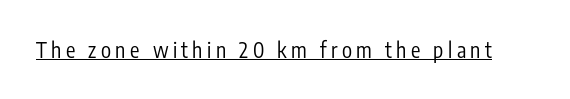
{"italic": "no", "bold": "no", "underline": "yes", "letter_spacing": "wide", "letter_spacing_em": 0.21, "glyph_px": 21}
